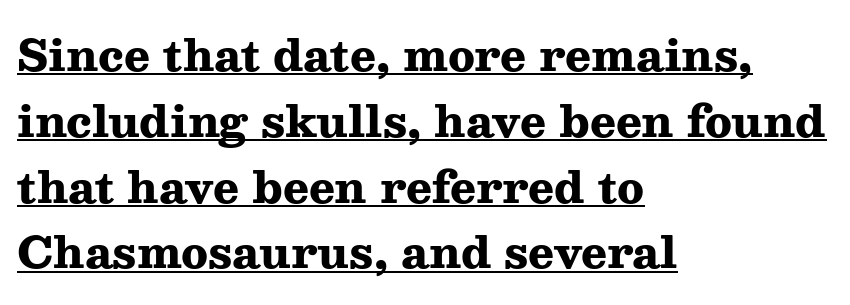
{"serif": "yes", "italic": "no", "bold": "yes", "weight": "heavy", "width": "wide", "stroke_contrast": "medium", "x_height": "medium", "monospaced": "no", "underline": "yes", "align": "left", "line_spacing": "normal", "line_spacing_ratio": 1.53, "letter_spacing": "normal", "letter_spacing_em": 0.0, "glyph_px": 43}
